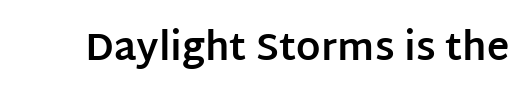
The image shows 38 px bold sans-serif type, upright; set normal letter spacing, not underlined; low stroke contrast and a large x-height.
